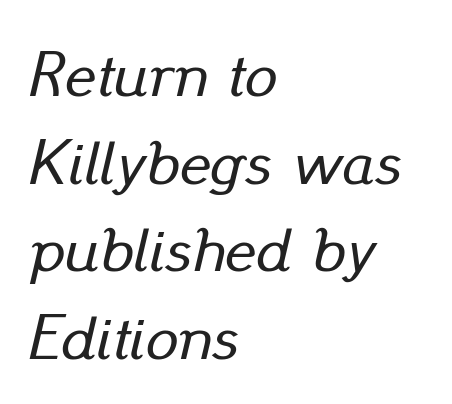
The image shows 65 px text type, italic (leaning right); set left-aligned, normal line spacing (1.35x), normal letter spacing, not underlined; low stroke contrast and a small x-height.
